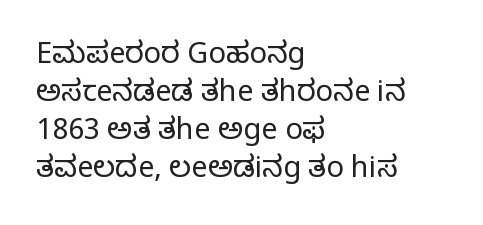
The rendering uses natural spacing where letterforms have individual widths. Old-style or modern, the face here clearly has serifs. Where is the straight margin? On the left. No italicization has been applied; the sample stays upright.
